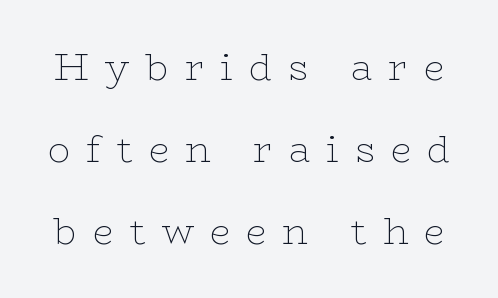
Do the characters align in a grid? No, the font is proportional. The space directly below the letters is spotless. Ascenders rise straight up at ninety degrees. The weight tops out at a normal text grade. If you measured baseline to baseline, you'd find a long distance.
